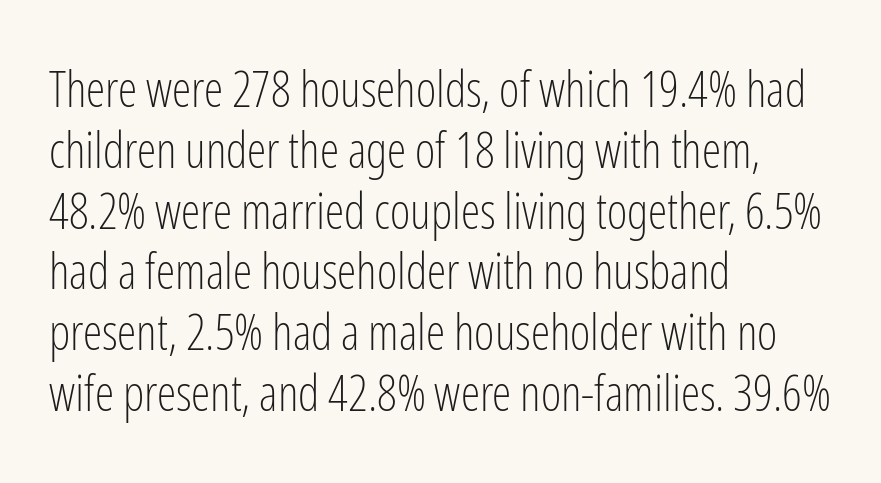
Each word holds together tightly as a unit, with standard inter-letter gaps. The typography opts for an upright posture over an oblique one. The designer went with a sans here, leaving each stem footless. The area under the type is left untouched. The rag falls on the right side of this text block.
